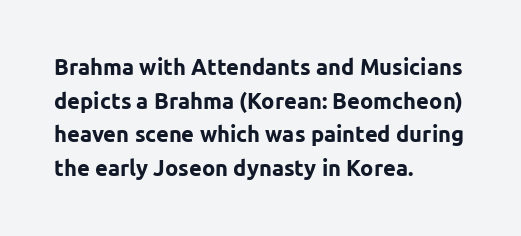
{"italic": "no", "bold": "yes", "underline": "no", "align": "left", "line_spacing": "normal", "line_spacing_ratio": 1.53, "letter_spacing": "normal", "letter_spacing_em": 0.0, "glyph_px": 22}
